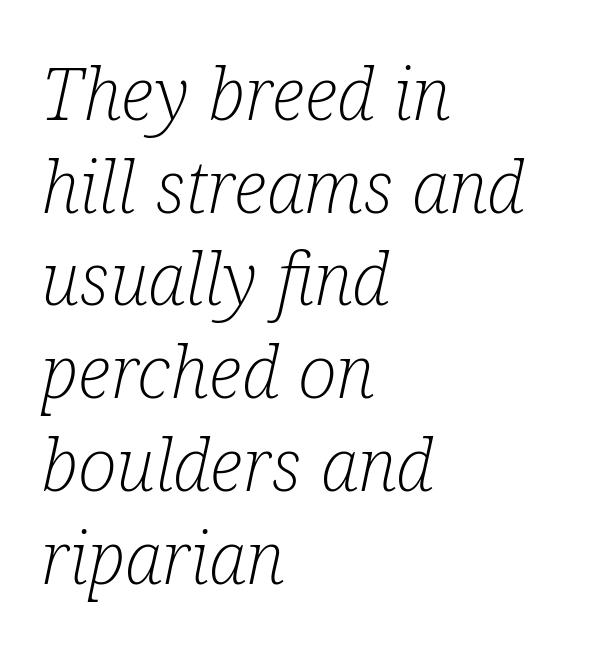
Q: Is the text bold? A: No.
Q: Is the text italic (slanted)? A: Yes, it leans right by about 12 degrees.
Q: Is the typeface a serif or a sans-serif typeface? A: Serif.
Q: Is the text underlined? A: No.
Q: How is the paragraph aligned? A: Left-aligned.
Q: Is the spacing between letters normal or unusually wide? A: Normal.
Q: Is the spacing between lines tight, normal or loose? A: Normal.
Q: Width (condensed, normal, or wide)? A: Condensed.
Q: Stroke contrast? A: Low.
Q: x-height? A: Medium.
Q: Monospaced? A: No.
